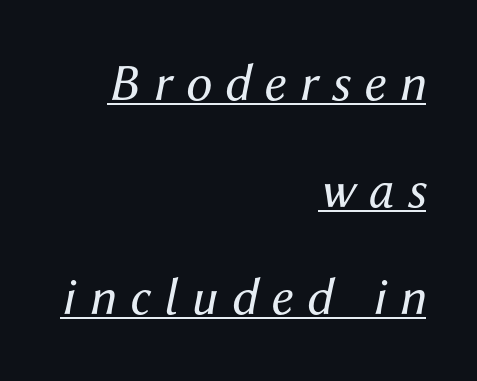
{"italic": "yes", "lean": "right", "slant_degrees": 12, "bold": "no", "weight": "regular", "width": "normal", "stroke_contrast": "medium", "x_height": "medium", "monospaced": "no", "underline": "yes", "align": "right", "line_spacing": "loose", "line_spacing_ratio": 2.02, "letter_spacing": "wide", "letter_spacing_em": 0.25, "glyph_px": 53}
